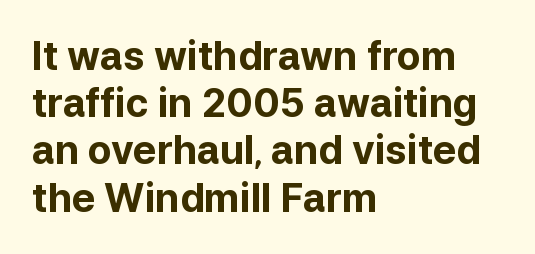
Q: Is the text bold? A: Yes.
Q: Is the text italic (slanted)? A: No, it is upright.
Q: Is the typeface a serif or a sans-serif typeface? A: Sans-serif.
Q: Is the text underlined? A: No.
Q: How is the paragraph aligned? A: Left-aligned.
Q: Is the spacing between letters normal or unusually wide? A: Normal.
Q: Width (condensed, normal, or wide)? A: Normal.
Q: Stroke contrast? A: Low.
Q: x-height? A: Medium.
Q: Monospaced? A: No.
